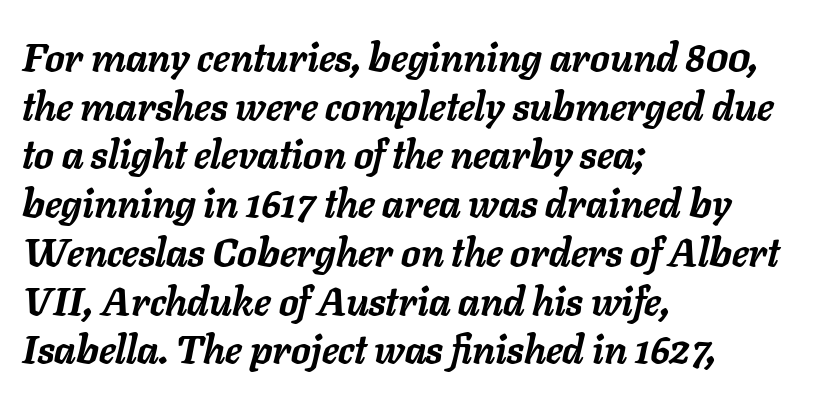
The rendering uses natural spacing where letterforms have individual widths. The passage shown leans; its letterforms are oblique. Anything drawn beneath the words? Only blank space. A typesetter would call this leading conventional body-copy spacing. Layout note: lines flush left. The letterforms sit shoulder to shoulder at normal distance.
